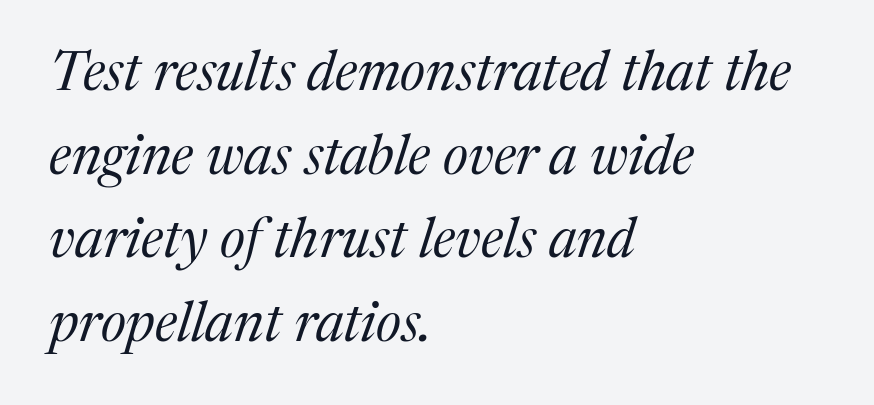
Here the designer chose a conventional face with non-uniform glyph widths. Observe the ordinary spacing: letters are neighbours, not strangers. The leading is moderate, giving the passage an even texture. What kind of face is this? One with serifs. Stems here are at most as thick as an everyday book face.
